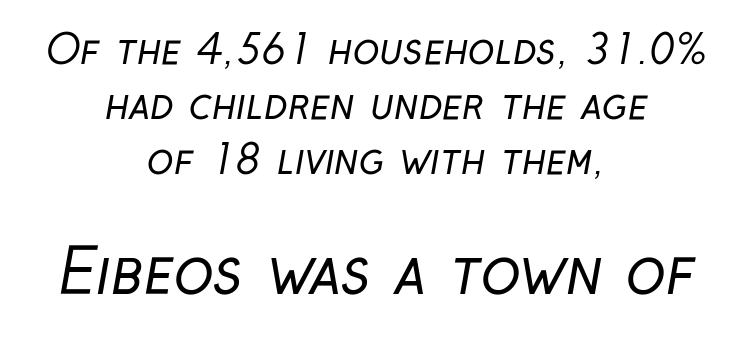
{"serif": "no", "bold": "no", "weight": "regular", "width": "condensed", "stroke_contrast": "low", "x_height": "medium", "monospaced": "no", "underline": "no", "align": "center", "line_spacing": "normal", "line_spacing_ratio": 1.38, "letter_spacing": "normal", "letter_spacing_em": 0.0, "larger_block": "second", "size_ratio": 1.5, "glyph_px": 60}
